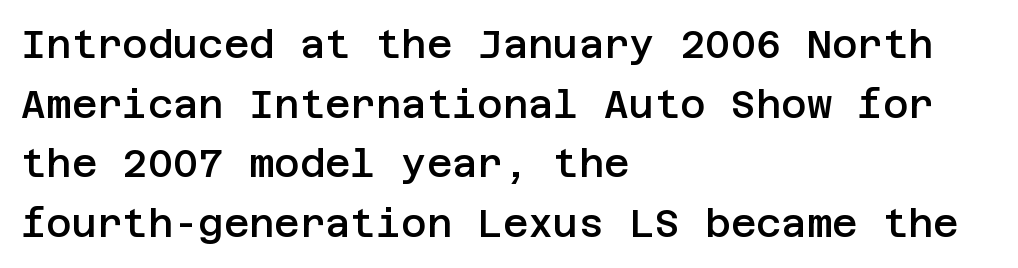
Stems and bowls a touch heavier than normal — semibold. A roman cut, with each character standing at attention. Is this a sans? Yes — the strokes have no serifs. Type without underlining. Is there much room between lines? A standard amount, neither cramped nor airy.
